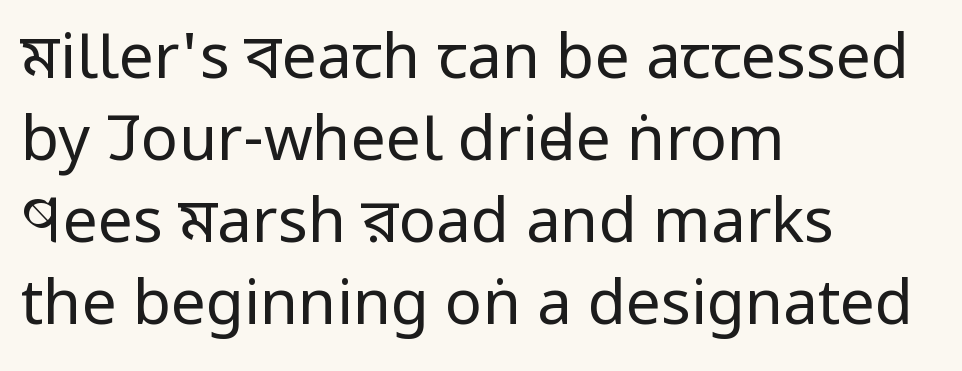
{"serif": "no", "italic": "no", "bold": "no", "weight": "regular", "width": "condensed", "stroke_contrast": "low", "x_height": "large", "monospaced": "no", "underline": "no", "align": "left", "line_spacing": "normal", "line_spacing_ratio": 1.32, "letter_spacing": "normal", "letter_spacing_em": 0.0, "glyph_px": 62}
